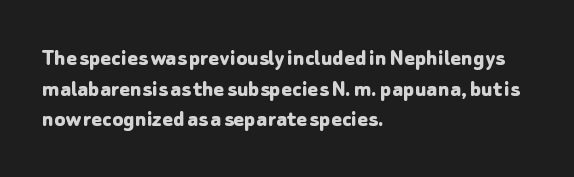
In CSS terms this would be text-align: left. Anything drawn beneath the words? Only blank space. Posture: upright roman. As a designer I'd log this as weight 700, bold.
